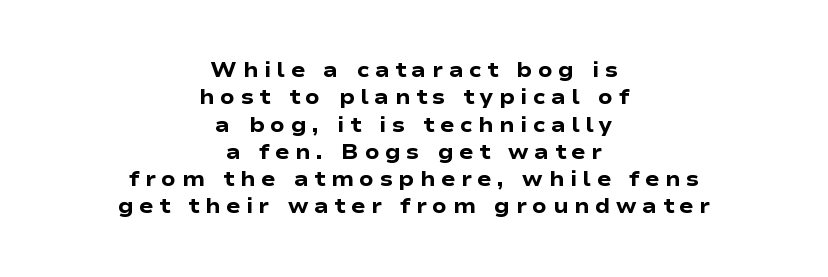
{"italic": "no", "bold": "yes", "underline": "no", "align": "center", "line_spacing": "normal", "line_spacing_ratio": 1.3, "letter_spacing": "wide", "letter_spacing_em": 0.27, "glyph_px": 21}
